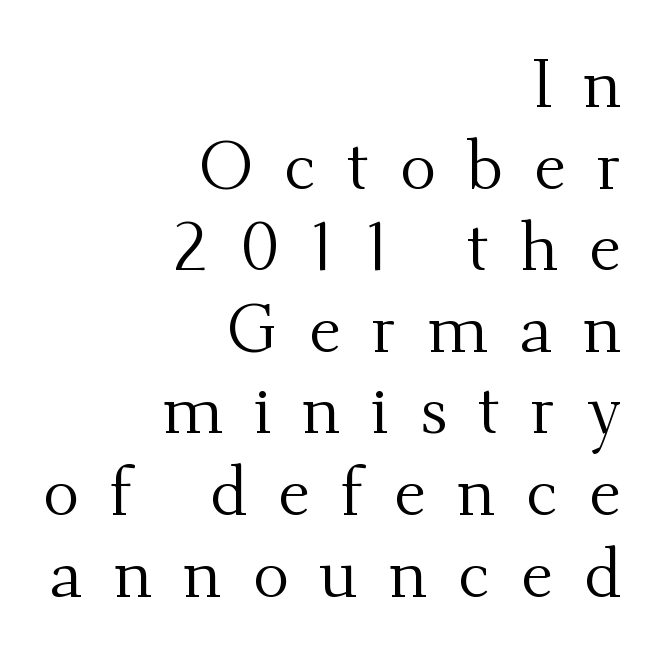
Q: Is the text bold? A: No.
Q: Is the text italic (slanted)? A: No, it is upright.
Q: Is the typeface a serif or a sans-serif typeface? A: Serif.
Q: Is the text underlined? A: No.
Q: How is the paragraph aligned? A: Right-aligned.
Q: Is the spacing between letters normal or unusually wide? A: Unusually wide.
Q: Width (condensed, normal, or wide)? A: Normal.
Q: Stroke contrast? A: Medium.
Q: x-height? A: Small.
Q: Monospaced? A: No.
